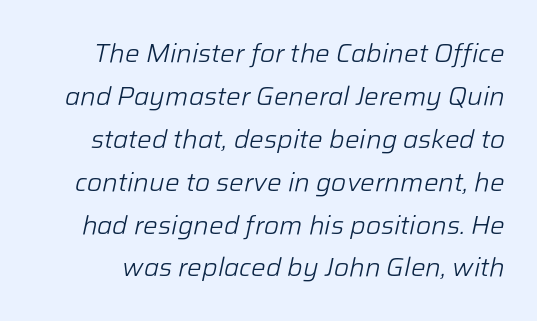
Q: Is the text bold? A: No.
Q: Is the text italic (slanted)? A: Yes, it leans right by about 12 degrees.
Q: Is the text underlined? A: No.
Q: Is the spacing between letters normal or unusually wide? A: Normal.
Q: Is the spacing between lines tight, normal or loose? A: Normal.
